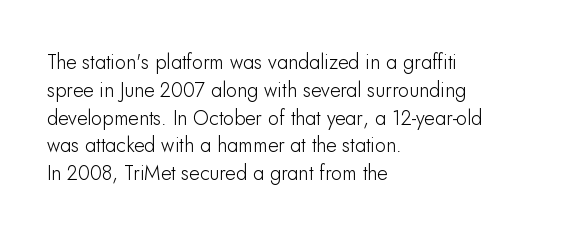
Q: Is the text italic (slanted)? A: No, it is upright.
Q: Is the text underlined? A: No.
Q: How is the paragraph aligned? A: Left-aligned.
Q: Is the spacing between letters normal or unusually wide? A: Normal.
Q: Is the spacing between lines tight, normal or loose? A: Normal.
